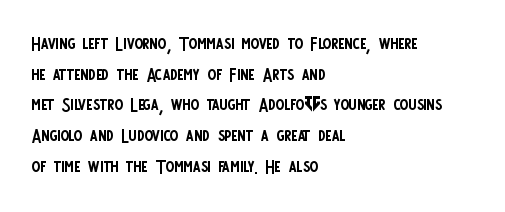
The letters look calm and open, with moderate or lighter stems. Descenders are the only things crossing below the line. Left-aligned paragraph, ragged on the right. Short note: letters normally spaced.
